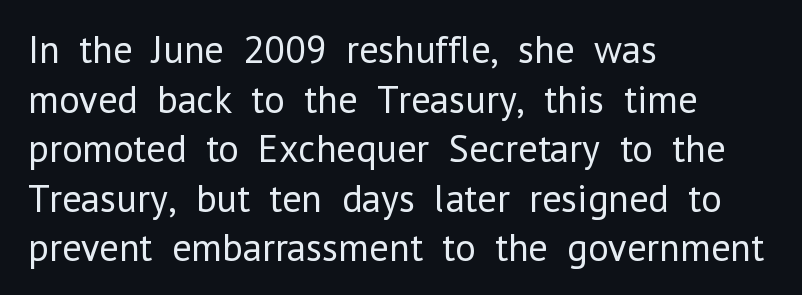
These lines are rendered in a variable-pitch font. Stroke terminals: plain, sans-serif. These lines are set flush left with a ragged right edge. One glance says typical: line gaps are just what's usual. A typesetter would mark this as roman, not italic. Underline: absent.
